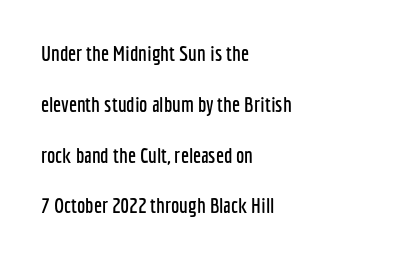
Posture: vertical. The lines in this sample share a left origin and differ only in where they stop. Rows of type keep a wide berth in the vertical direction. Nothing unusual about the tracking: characters are spaced as the font intends.
